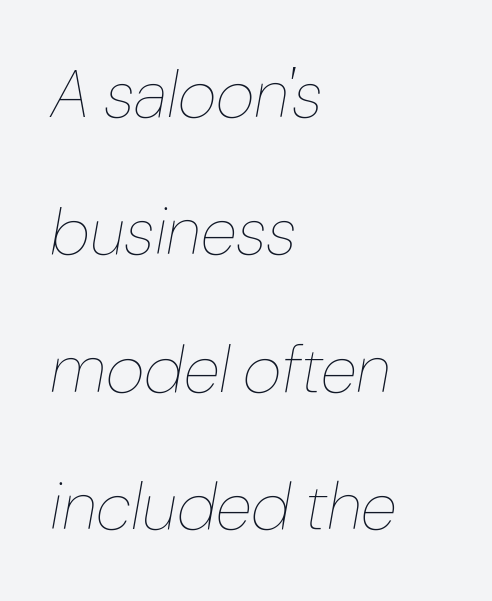
{"italic": "yes", "lean": "right", "slant_degrees": 10, "bold": "no", "weight": "thin", "width": "normal", "stroke_contrast": "low", "x_height": "medium", "monospaced": "no", "underline": "no", "align": "left", "line_spacing": "loose", "line_spacing_ratio": 2.05, "letter_spacing": "normal", "letter_spacing_em": 0.0, "glyph_px": 67}
